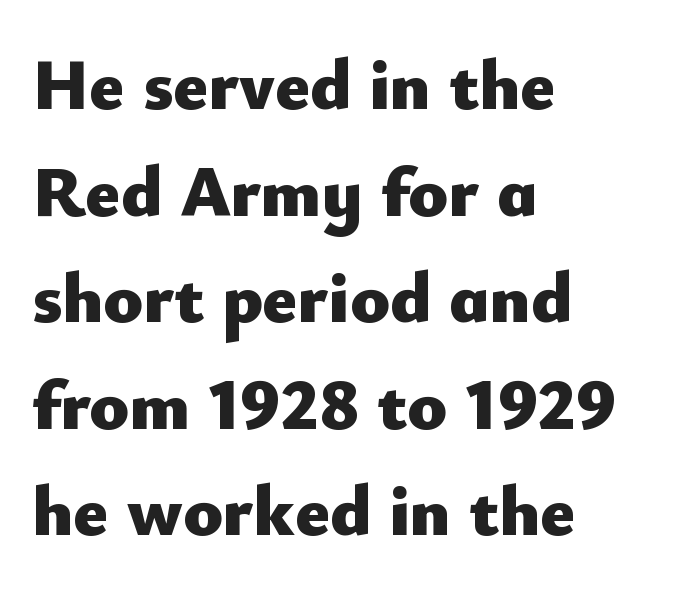
This is the regular roman posture of the typeface. Caption: multi-line text, flush left, ragged right. Bare-footed words on every line. Whoever set this chose a conventional vertical rhythm. The line texture is even and compact thanks to regular tracking.
